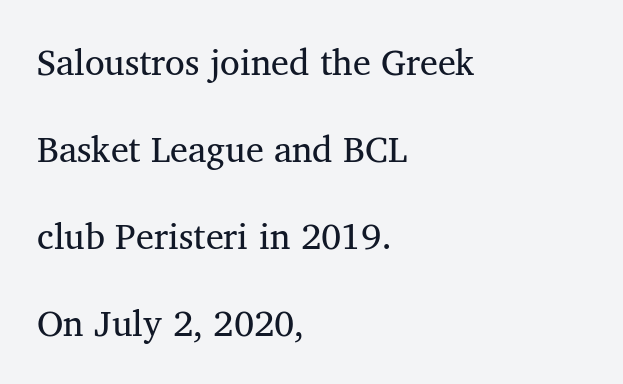
{"serif": "yes", "italic": "no", "bold": "no", "weight": "regular", "width": "normal", "stroke_contrast": "medium", "x_height": "medium", "monospaced": "no", "underline": "no", "align": "left", "line_spacing": "loose", "line_spacing_ratio": 2.42, "letter_spacing": "normal", "letter_spacing_em": 0.0, "glyph_px": 36}
